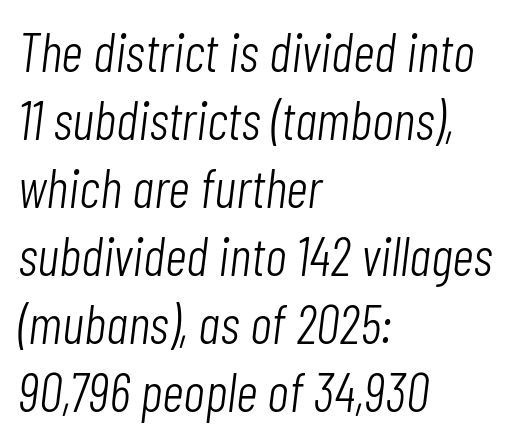
The image shows 54 px light, condensed type, italic (leaning right); set left-aligned, normal line spacing (1.26x), normal letter spacing, not underlined; low stroke contrast and a medium x-height.
